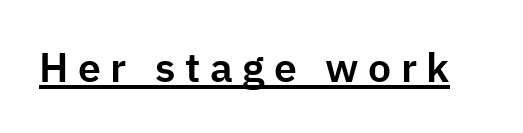
{"serif": "no", "italic": "no", "width": "normal", "stroke_contrast": "low", "x_height": "medium", "monospaced": "no", "underline": "yes", "letter_spacing": "wide", "letter_spacing_em": 0.23, "glyph_px": 41}
